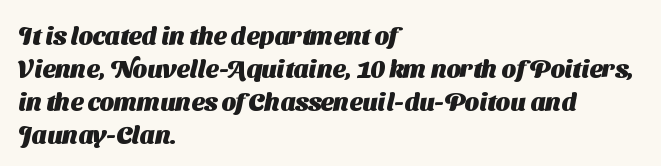
{"bold": "yes", "underline": "no", "align": "left", "line_spacing": "normal", "line_spacing_ratio": 1.32, "letter_spacing": "normal", "letter_spacing_em": 0.0, "glyph_px": 25}
